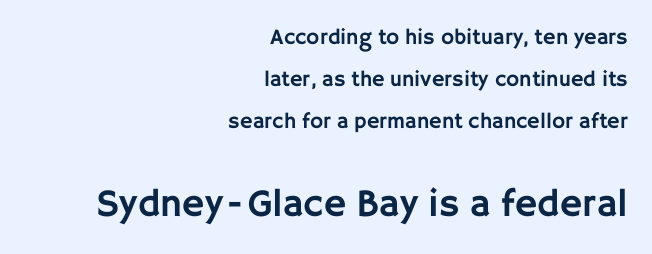
{"serif": "no", "italic": "no", "width": "normal", "stroke_contrast": "low", "x_height": "large", "monospaced": "no", "underline": "no", "align": "right", "line_spacing": "loose", "line_spacing_ratio": 1.92, "letter_spacing": "normal", "letter_spacing_em": 0.0, "larger_block": "second", "size_ratio": 1.77, "glyph_px": 39}
